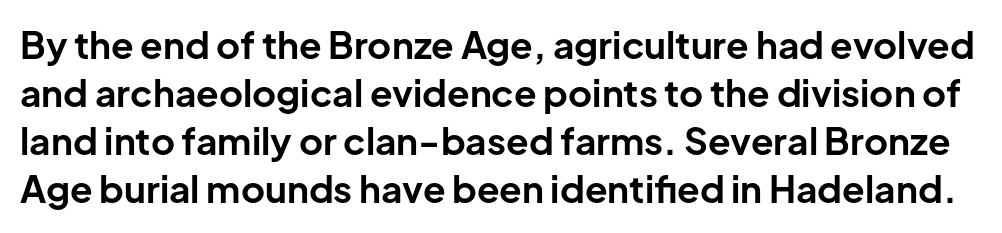
The axis of the letterforms is exactly vertical. Lines of text with bare space underneath. On the weight axis this lands at bold, roughly 700. The characters display no serif detailing; their extremities are plain. Students, observe: this is what conventionally led text looks like.
